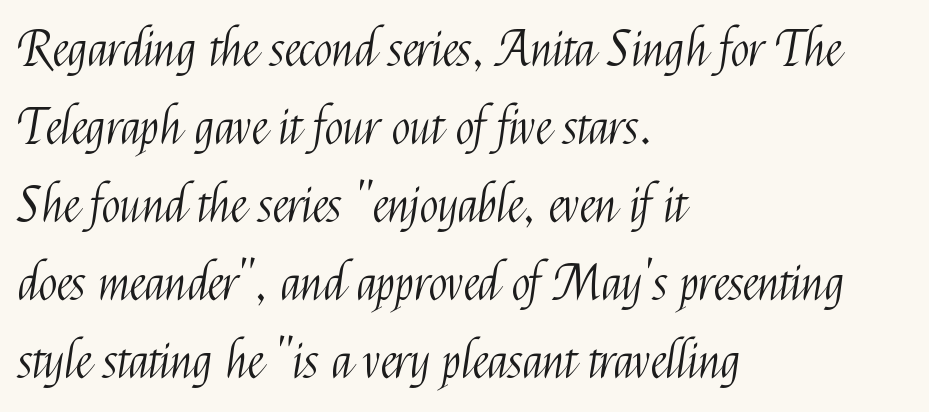
The image shows 49 px light, condensed sans-serif type; set left-aligned, normal line spacing (1.59x), normal letter spacing, not underlined; medium stroke contrast and a medium x-height.
